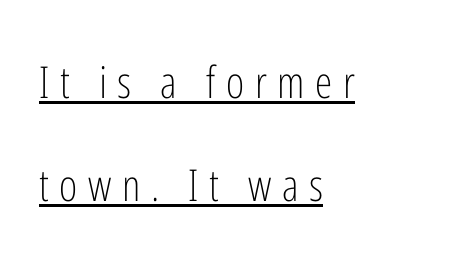
Q: Is the text bold? A: No.
Q: Is the text italic (slanted)? A: No, it is upright.
Q: Is the typeface a serif or a sans-serif typeface? A: Sans-serif.
Q: Is the text underlined? A: Yes.
Q: How is the paragraph aligned? A: Left-aligned.
Q: Is the spacing between letters normal or unusually wide? A: Unusually wide.
Q: Is the spacing between lines tight, normal or loose? A: Loose.
Q: Width (condensed, normal, or wide)? A: Condensed.
Q: Stroke contrast? A: Low.
Q: x-height? A: Medium.
Q: Monospaced? A: No.
